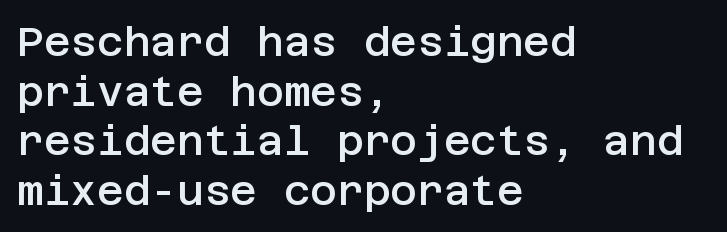
Typesetter's note: demi weight, one step under bold. If you drew a ruler down the left edge, every line would touch it. The tracking reads as untouched default to a designer's eye. The strip under each line holds only bare page.
